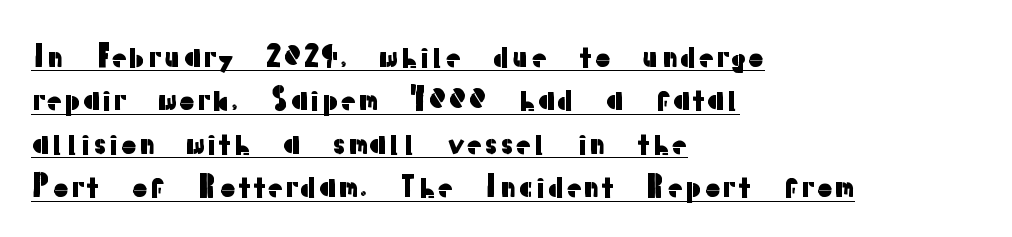
The image shows 30 px sans-serif type, upright; set left-aligned, normal line spacing (1.45x), normal letter spacing, underlined; low stroke contrast and a medium x-height.
